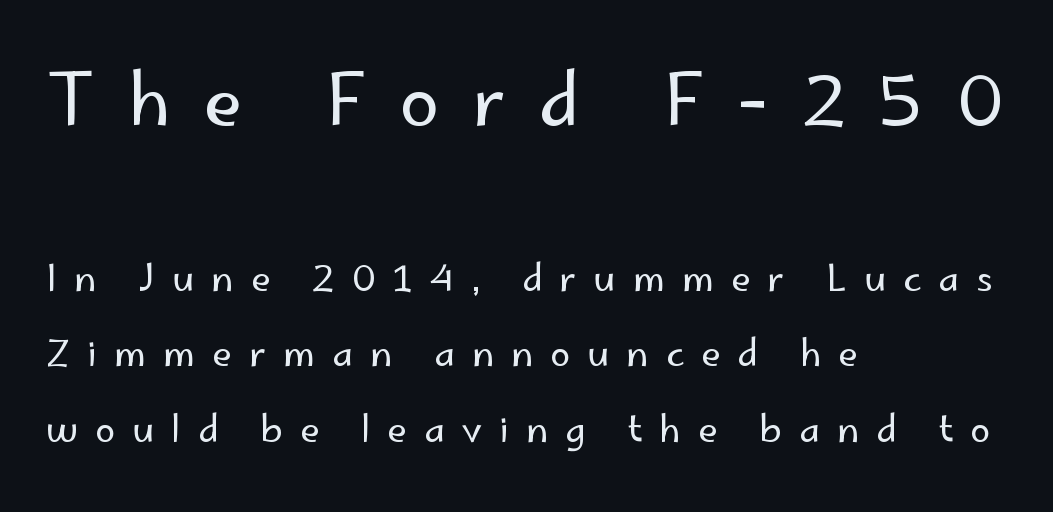
{"serif": "no", "italic": "no", "bold": "no", "weight": "regular", "width": "normal", "stroke_contrast": "low", "x_height": "small", "monospaced": "no", "underline": "no", "align": "left", "line_spacing": "loose", "line_spacing_ratio": 2.09, "letter_spacing": "wide", "letter_spacing_em": 0.47, "larger_block": "first", "size_ratio": 1.97, "glyph_px": 71}
